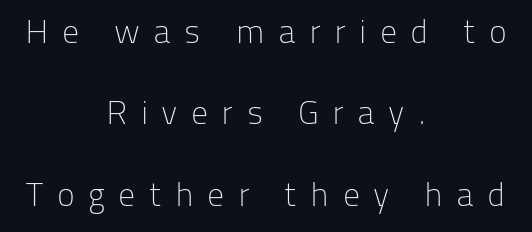
{"serif": "no", "italic": "no", "bold": "no", "weight": "light", "width": "normal", "stroke_contrast": "low", "x_height": "medium", "monospaced": "no", "underline": "no", "align": "center", "line_spacing": "loose", "line_spacing_ratio": 2.39, "letter_spacing": "wide", "letter_spacing_em": 0.39, "glyph_px": 34}
